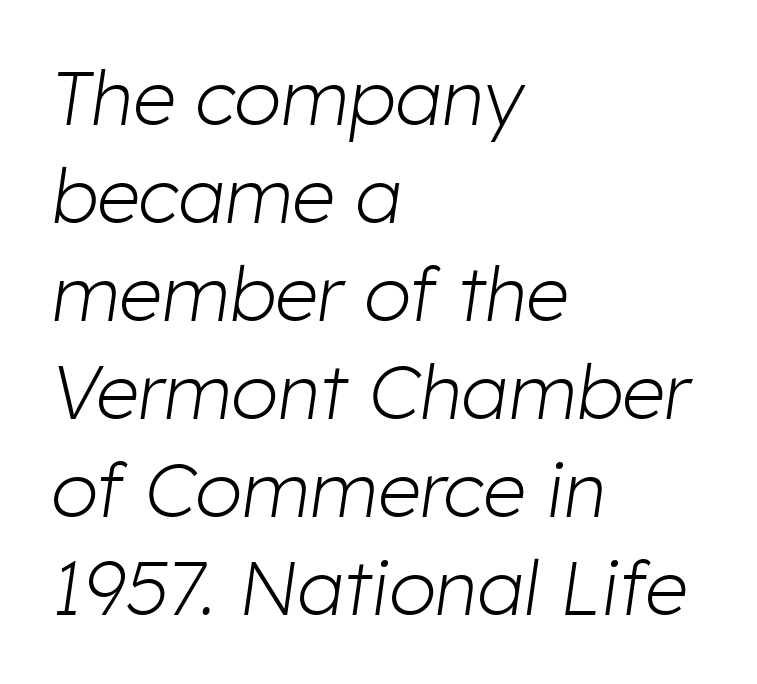
{"italic": "yes", "lean": "right", "slant_degrees": 8, "bold": "no", "weight": "light", "width": "normal", "stroke_contrast": "low", "x_height": "medium", "monospaced": "no", "underline": "no", "align": "left", "line_spacing": "normal", "line_spacing_ratio": 1.29, "letter_spacing": "normal", "letter_spacing_em": 0.0, "glyph_px": 76}
